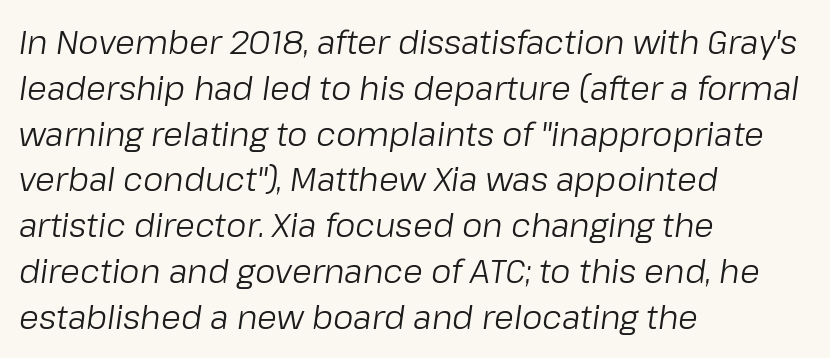
This reads as an unemphasized weight, regular at the heaviest. You can tell it's italic because the verticals aren't actually vertical. The gaps between neighbouring characters are ordinary and unremarkable. Line beginnings align vertically; line endings do not.
